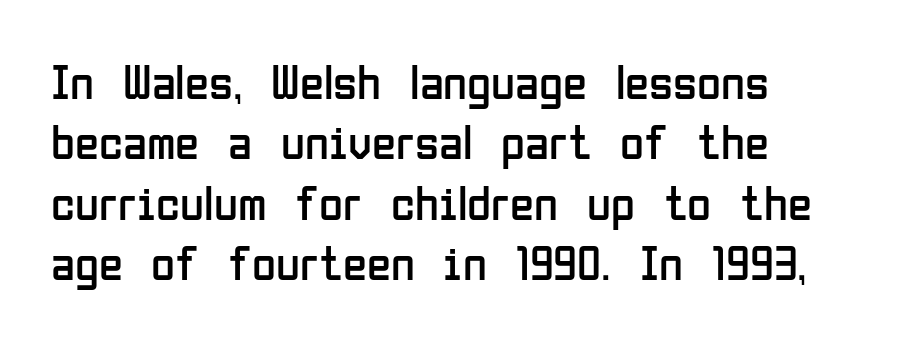
Varying glyph widths throughout — classic text-font behaviour. Heaviness? Minimal to ordinary, like unemphasized prose. The rendering shows plain stroke endings on the letterforms — a sans-serif design. A bare baseline throughout the passage. The lines in this sample share a left origin and differ only in where they stop. A roman cut, with each character standing at attention.
